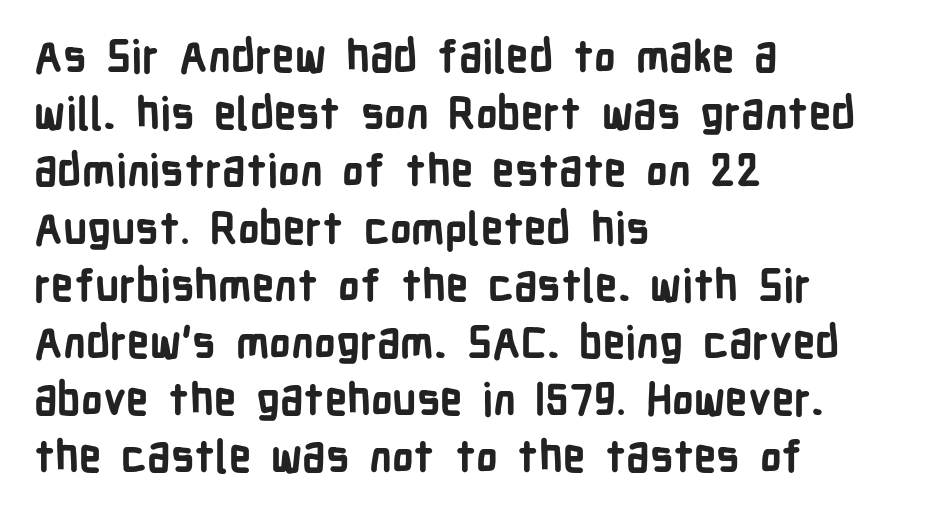
Beneath every word, the page is bare. Each word holds together tightly as a unit, with standard inter-letter gaps. The glyphs have the mass of a bold cut. Posture: straight, roman, zero tilt. Letterform terminals end flat and unadorned throughout the passage.
